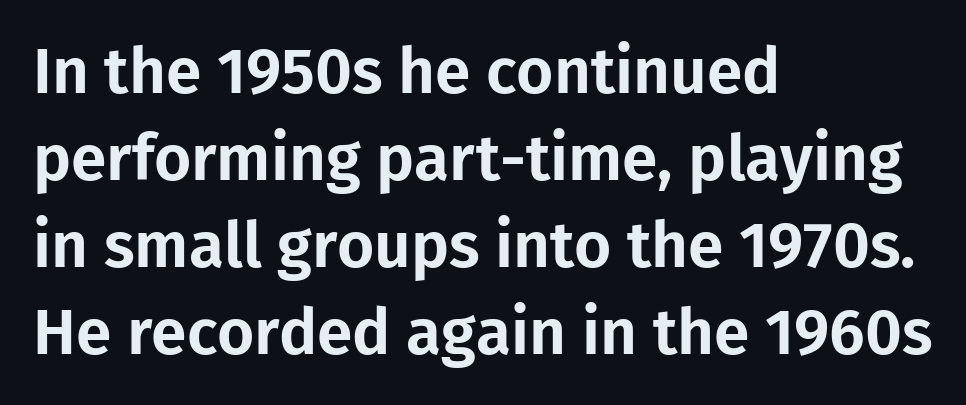
Q: Is the text italic (slanted)? A: No, it is upright.
Q: Is the typeface a serif or a sans-serif typeface? A: Sans-serif.
Q: Is the text underlined? A: No.
Q: How is the paragraph aligned? A: Left-aligned.
Q: Is the spacing between letters normal or unusually wide? A: Normal.
Q: Is the spacing between lines tight, normal or loose? A: Normal.
Q: Width (condensed, normal, or wide)? A: Normal.
Q: Stroke contrast? A: Low.
Q: x-height? A: Medium.
Q: Monospaced? A: No.
